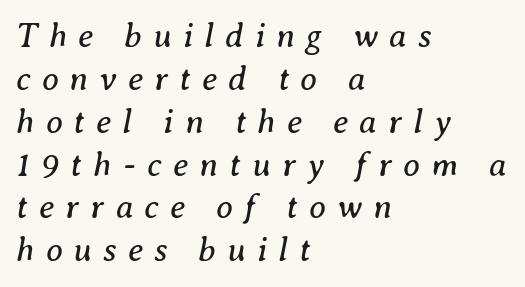
Q: Is the text bold? A: No.
Q: Is the text italic (slanted)? A: Yes, it leans right by about 8 degrees.
Q: Is the typeface a serif or a sans-serif typeface? A: Serif.
Q: Is the text underlined? A: No.
Q: How is the paragraph aligned? A: Left-aligned.
Q: Is the spacing between letters normal or unusually wide? A: Unusually wide.
Q: Is the spacing between lines tight, normal or loose? A: Normal.
Q: Width (condensed, normal, or wide)? A: Normal.
Q: Stroke contrast? A: Medium.
Q: x-height? A: Medium.
Q: Monospaced? A: No.
